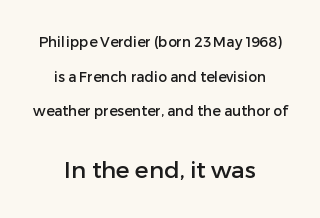
The image shows 23 px text type, upright; set centered, loose line spacing (2.47x), normal letter spacing, not underlined; the second (bottom) block is 1.64x larger.
